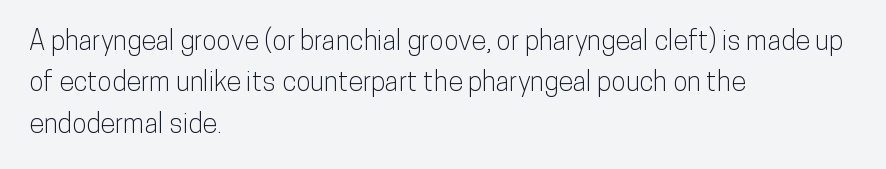
Q: Is the text italic (slanted)? A: No, it is upright.
Q: Is the text underlined? A: No.
Q: How is the paragraph aligned? A: Left-aligned.
Q: Is the spacing between letters normal or unusually wide? A: Normal.
Q: Is the spacing between lines tight, normal or loose? A: Normal.
